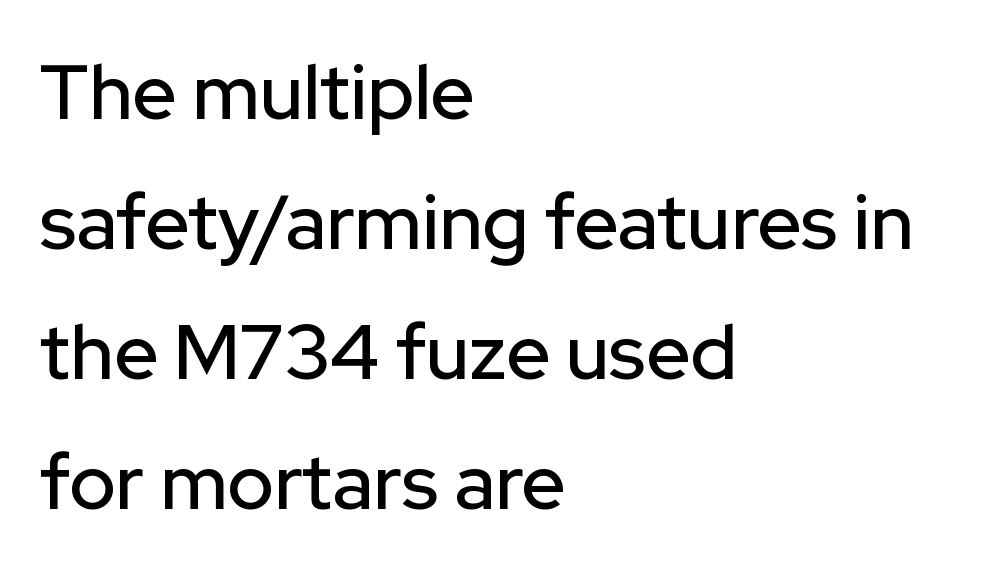
Each letter's strokes conclude bluntly, with no projecting serifs. Each letter keeps its own natural width here, so spacing adapts to shape. Here the glyphs are tracked normally, forming tight word shapes. The letters stand straight up with perfectly vertical stems. Line beginnings align vertically; line endings do not.
